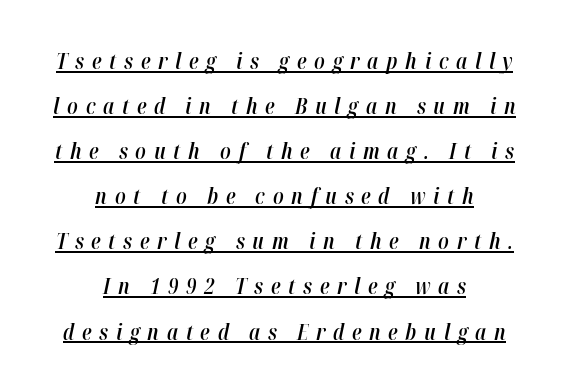
Posture: slanted. A typesetter would call this heavily tracked-out type. The typesetter chose a symmetrical, centered arrangement here. On the weight axis this lands at semibold, roughly 600.
